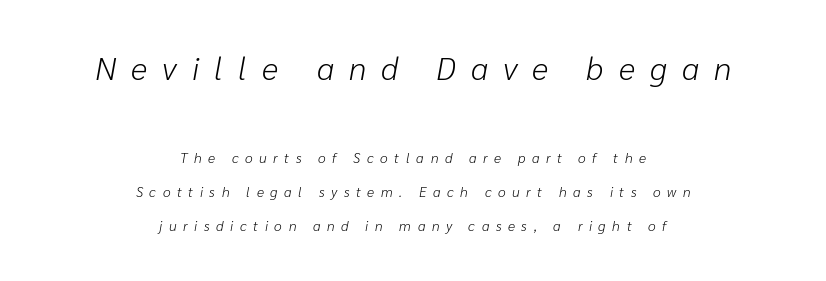
{"italic": "yes", "lean": "right", "slant_degrees": 10, "bold": "no", "weight": "light", "width": "normal", "stroke_contrast": "low", "x_height": "medium", "monospaced": "no", "underline": "no", "align": "center", "line_spacing": "loose", "line_spacing_ratio": 2.43, "letter_spacing": "wide", "letter_spacing_em": 0.47, "larger_block": "first", "size_ratio": 2.29, "glyph_px": 32}
